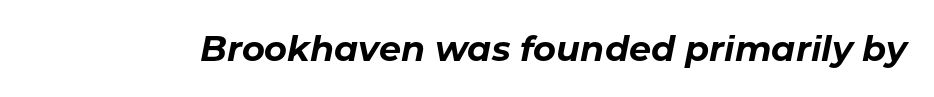
The letters advance in unequal steps, a hallmark of proportional type. The rendering applies a slant to the glyphs. Stroke thickness is high; the sample reads as a true bold. Only glyphs here, with clear space below each row.
